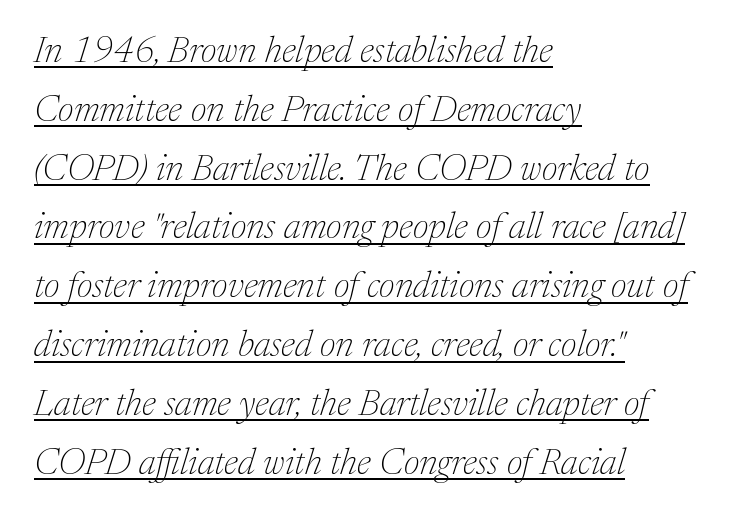
A classic flush-left, rag-right setting is used for this passage. Note the varied advance widths — an 'i' is clearly narrower than an 'm'. Short note: letters normally spaced. Note: serifs present on the glyphs. Italic: yes, the glyphs are oblique.
